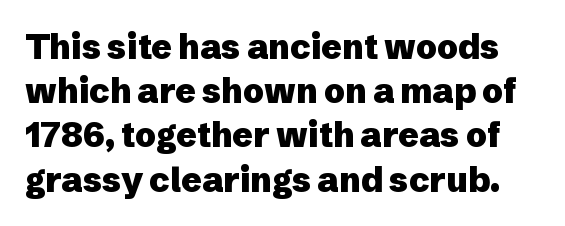
The image shows 34 px heavy sans-serif type, upright; set normal line spacing (1.3x), normal letter spacing, not underlined; low stroke contrast and a medium x-height.
